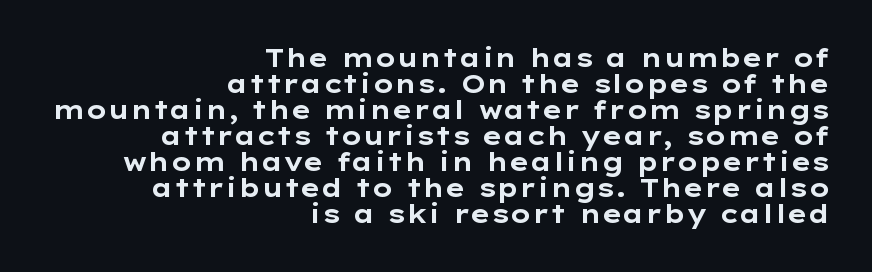
The image shows 25 px bold type, upright; set right-aligned, tight line spacing (1.04x), normal letter spacing, not underlined.
